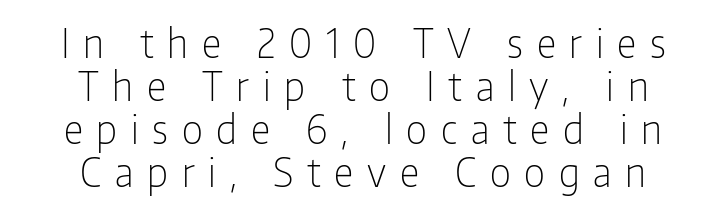
No extra ink here — the face is not bold. The area under the type is left untouched. Note the varied advance widths — an 'i' is clearly narrower than an 'm'. Glyph-to-glyph distance is far greater than everyday printed text. I'd call this a sans setting — the letters go barefoot. In terms of leading, this rendering errs on the cramped side.
